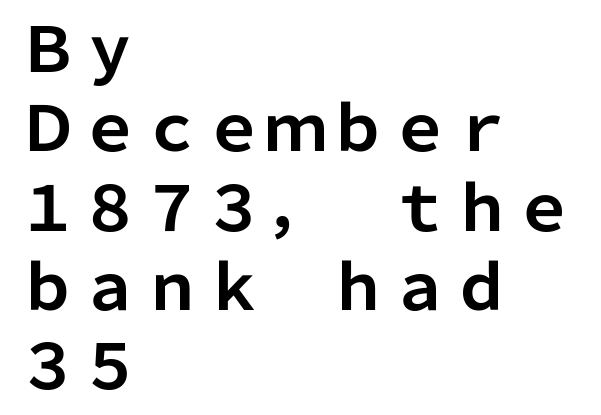
The image shows 62 px bold sans-serif type, upright; set left-aligned, normal line spacing (1.28x), normal letter spacing, not underlined; low stroke contrast and a medium x-height.
